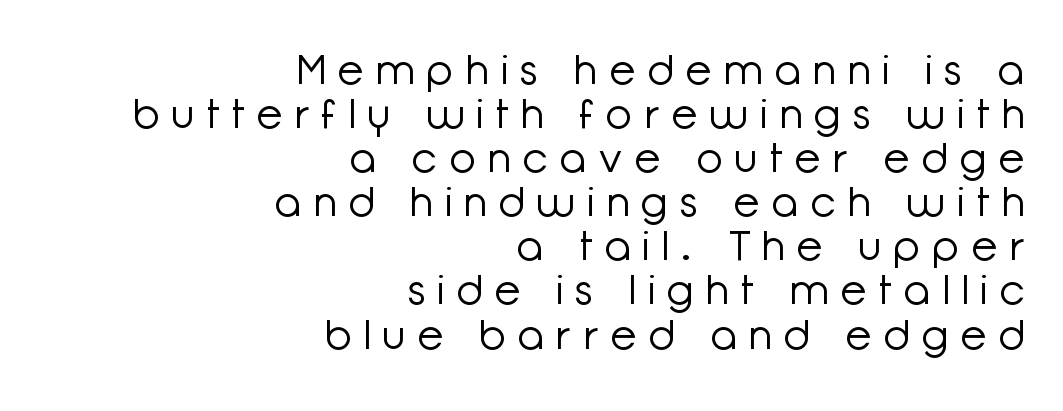
The image shows 42 px light sans-serif type, upright; set right-aligned, tight line spacing (1.05x), unusually wide letter spacing (+0.31 em), not underlined; low stroke contrast and a medium x-height.
